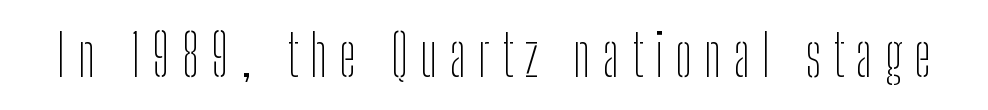
{"serif": "no", "italic": "no", "bold": "no", "weight": "thin", "width": "condensed", "stroke_contrast": "low", "x_height": "medium", "monospaced": "no", "underline": "no", "letter_spacing": "wide", "letter_spacing_em": 0.21, "glyph_px": 57}
